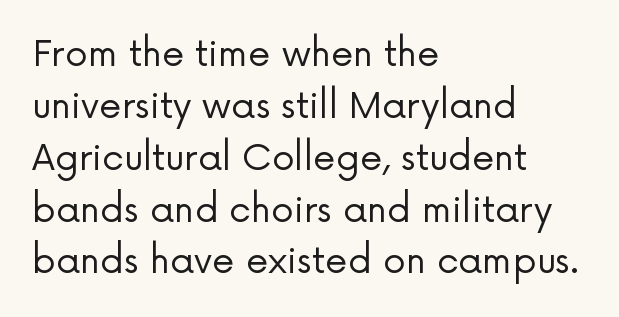
Q: Is the text bold? A: No.
Q: Is the text italic (slanted)? A: No, it is upright.
Q: Is the typeface a serif or a sans-serif typeface? A: Sans-serif.
Q: Is the text underlined? A: No.
Q: How is the paragraph aligned? A: Left-aligned.
Q: Is the spacing between letters normal or unusually wide? A: Normal.
Q: Is the spacing between lines tight, normal or loose? A: Normal.
Q: Width (condensed, normal, or wide)? A: Normal.
Q: Stroke contrast? A: Low.
Q: x-height? A: Medium.
Q: Monospaced? A: No.
